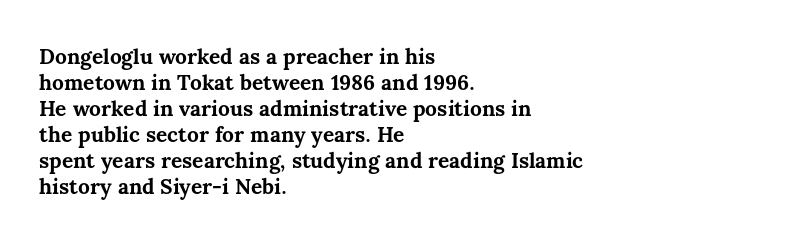
The image shows 21 px bold type, upright; set left-aligned, line spacing 1.24x, normal letter spacing, not underlined.
